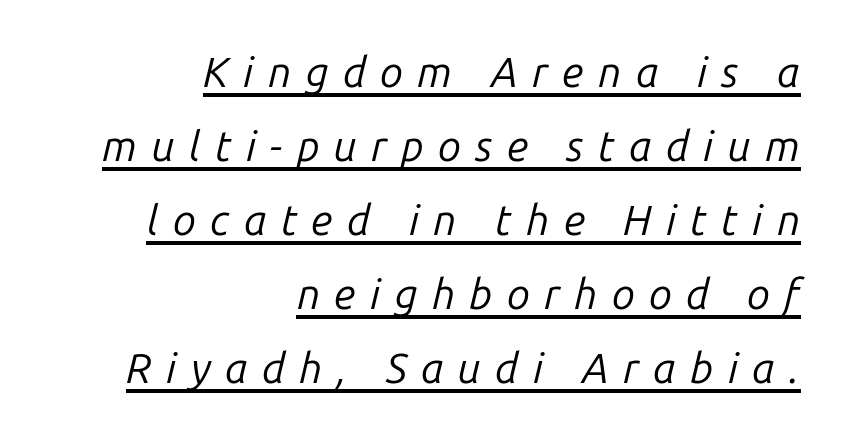
Q: Is the text bold? A: No.
Q: Is the text italic (slanted)? A: Yes, it leans right by about 14 degrees.
Q: Is the text underlined? A: Yes.
Q: How is the paragraph aligned? A: Right-aligned.
Q: Is the spacing between letters normal or unusually wide? A: Unusually wide.
Q: Width (condensed, normal, or wide)? A: Normal.
Q: Stroke contrast? A: Low.
Q: x-height? A: Medium.
Q: Monospaced? A: No.
